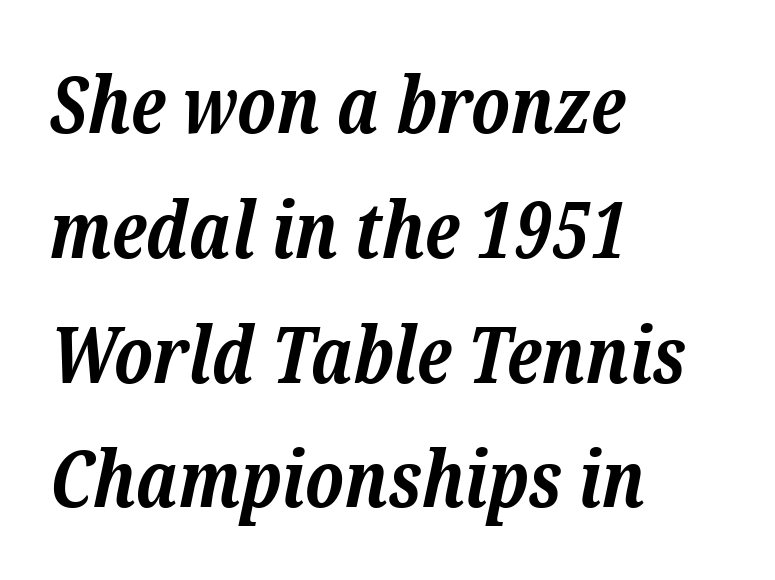
{"serif": "yes", "italic": "yes", "lean": "right", "slant_degrees": 12, "bold": "yes", "weight": "bold", "width": "normal", "stroke_contrast": "low", "x_height": "medium", "monospaced": "no", "underline": "no", "align": "left", "line_spacing": "normal", "line_spacing_ratio": 1.6, "letter_spacing": "normal", "letter_spacing_em": 0.0, "glyph_px": 78}
